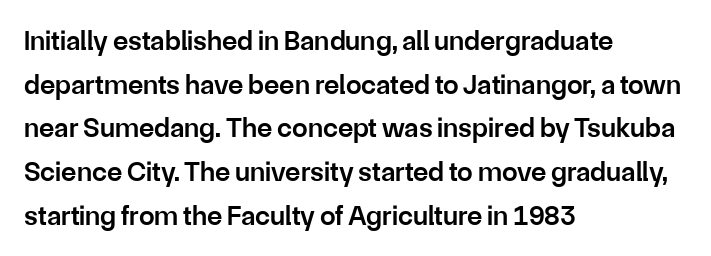
Q: Is the text bold? A: Semi-bold.
Q: Is the text italic (slanted)? A: No, it is upright.
Q: Is the typeface a serif or a sans-serif typeface? A: Sans-serif.
Q: Is the text underlined? A: No.
Q: How is the paragraph aligned? A: Left-aligned.
Q: Is the spacing between letters normal or unusually wide? A: Normal.
Q: Is the spacing between lines tight, normal or loose? A: Normal.
Q: Width (condensed, normal, or wide)? A: Normal.
Q: Stroke contrast? A: Low.
Q: x-height? A: Medium.
Q: Monospaced? A: No.
